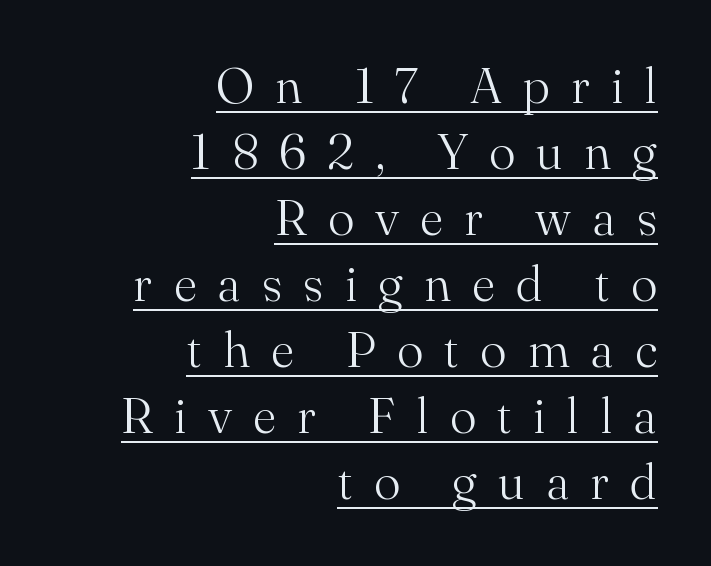
Q: Is the text bold? A: No.
Q: Is the text italic (slanted)? A: No, it is upright.
Q: Is the typeface a serif or a sans-serif typeface? A: Serif.
Q: Is the text underlined? A: Yes.
Q: How is the paragraph aligned? A: Right-aligned.
Q: Is the spacing between letters normal or unusually wide? A: Unusually wide.
Q: Is the spacing between lines tight, normal or loose? A: Normal.
Q: Width (condensed, normal, or wide)? A: Normal.
Q: Stroke contrast? A: Medium.
Q: x-height? A: Small.
Q: Monospaced? A: No.
